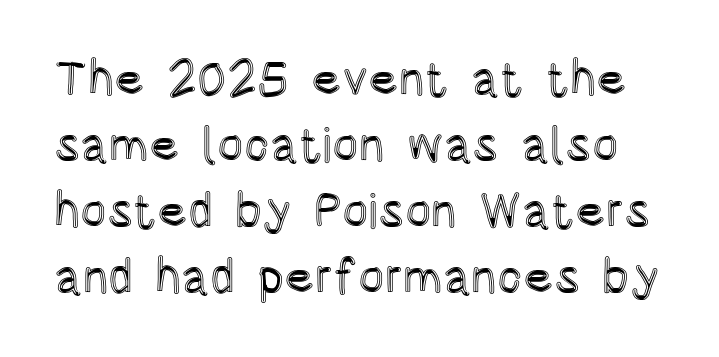
Q: Is the text italic (slanted)? A: No, it is upright.
Q: Is the text underlined? A: No.
Q: Is the spacing between letters normal or unusually wide? A: Normal.
Q: Is the spacing between lines tight, normal or loose? A: Normal.
Q: Width (condensed, normal, or wide)? A: Condensed.
Q: x-height? A: Large.
Q: Monospaced? A: No.
